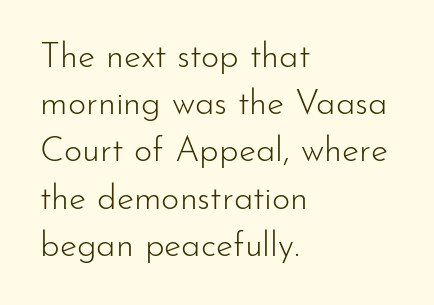
Q: Is the text bold? A: No.
Q: Is the text italic (slanted)? A: No, it is upright.
Q: Is the typeface a serif or a sans-serif typeface? A: Sans-serif.
Q: Is the text underlined? A: No.
Q: How is the paragraph aligned? A: Left-aligned.
Q: Is the spacing between letters normal or unusually wide? A: Normal.
Q: Is the spacing between lines tight, normal or loose? A: Normal.
Q: Width (condensed, normal, or wide)? A: Normal.
Q: Stroke contrast? A: Low.
Q: x-height? A: Small.
Q: Monospaced? A: No.
